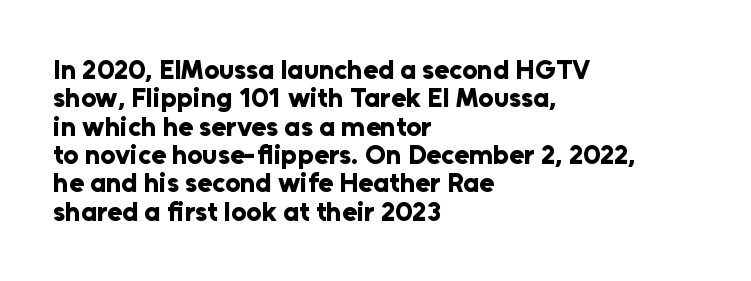
The strip under each line holds only bare page. Bold? Absolutely — the strokes are thick and heavy. Inter-character spacing is left at the font's built-in metrics. The font's upright variant was chosen for this text.
